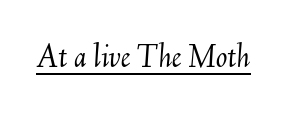
{"italic": "yes", "lean": "right", "slant_degrees": 6, "bold": "no", "weight": "light", "width": "normal", "stroke_contrast": "medium", "x_height": "small", "monospaced": "no", "underline": "yes", "letter_spacing": "normal", "letter_spacing_em": 0.0, "glyph_px": 34}
